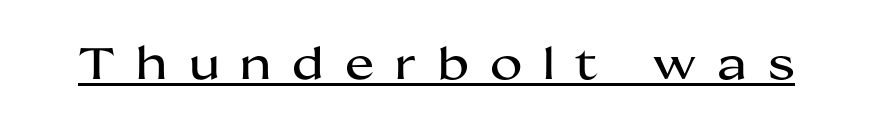
Looks like regular typesetting: each glyph gets only the width it needs. Tall strokes in this sample are plumb rather than angled. The passage shown has open, widely tracked lettering throughout.
